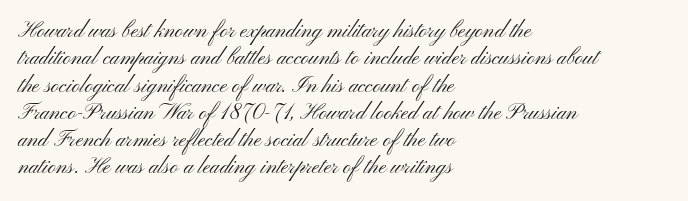
The image shows 22 px text type; set left-aligned, line spacing 1.24x, normal letter spacing, not underlined.
